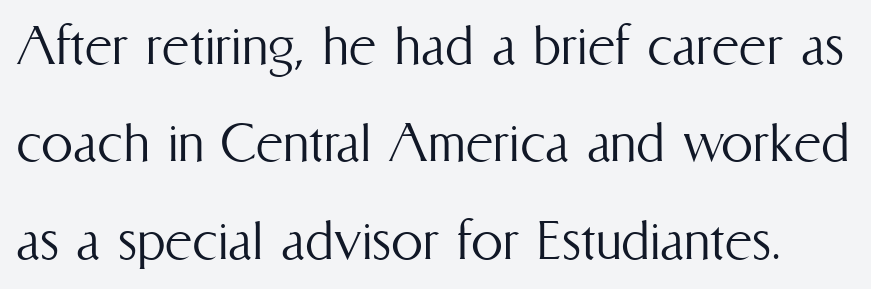
Is there any slant? The stems are plumb. The face used here is rendered with its standard letterfit. The typeface has the unassuming heft of standard copy or less. Honestly, the row spacing looks completely unremarkable.
